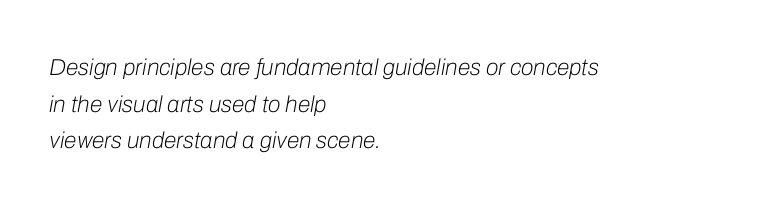
Q: Is the text bold? A: No.
Q: Is the text italic (slanted)? A: Yes, it leans right by about 10 degrees.
Q: Is the text underlined? A: No.
Q: How is the paragraph aligned? A: Left-aligned.
Q: Is the spacing between letters normal or unusually wide? A: Normal.
Q: Is the spacing between lines tight, normal or loose? A: Normal.
